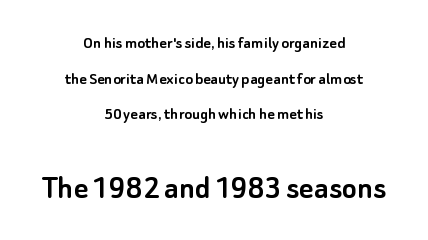
The image shows 35 px sans-serif type, upright; set centered, loose line spacing (1.98x), normal letter spacing, not underlined; the second (bottom) block is 1.94x larger; low stroke contrast and a small x-height.
